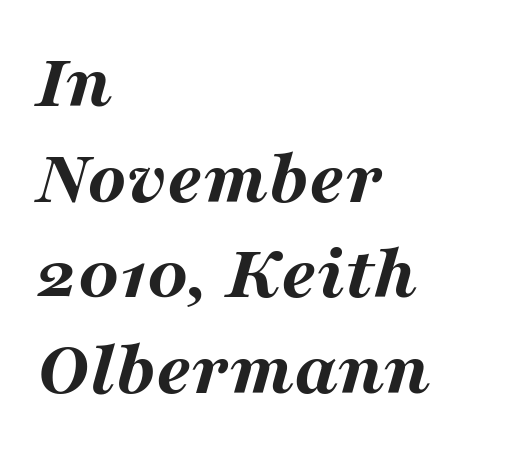
Each word holds together tightly as a unit, with standard inter-letter gaps. Anything drawn beneath the words? Only blank space. Strokes here are thick enough to call this a true bold. Would a proofreader flag this as italicized? Yes. Varying glyph widths throughout — classic text-font behaviour.
